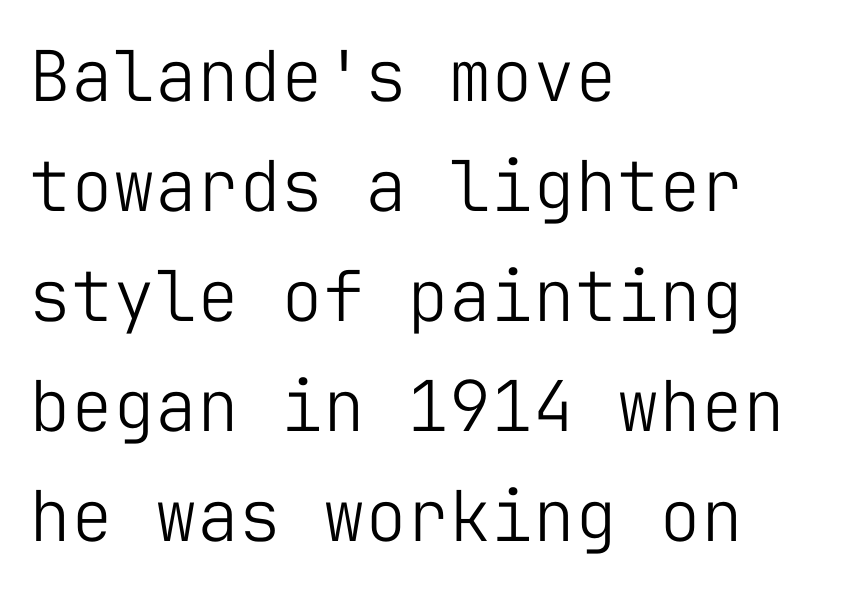
The image shows 70 px light sans-serif type, upright, monospaced; set left-aligned, normal line spacing (1.57x), normal letter spacing, not underlined; low stroke contrast and a medium x-height.
